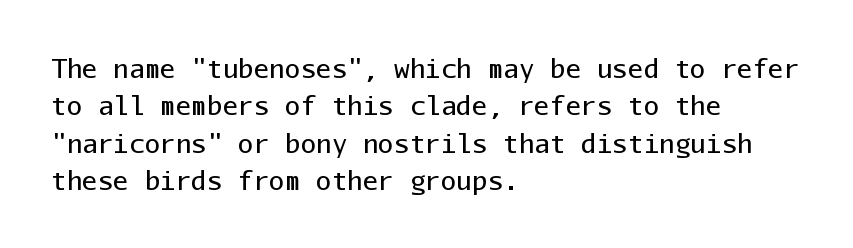
Is the letter spacing exaggerated? No — it looks like the ordinary default. This block has exactly the height ordinary leading produces. This is the regular roman posture of the typeface. Weight: not bold — regular or lighter.
